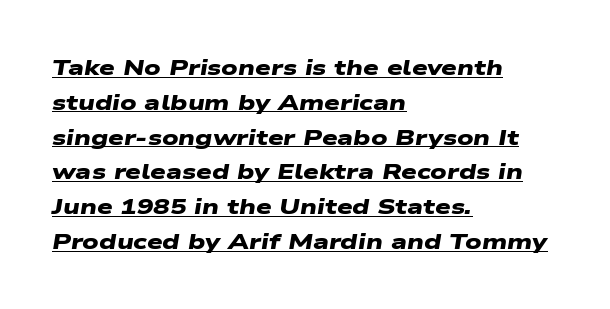
Q: Is the text bold? A: Yes.
Q: Is the text underlined? A: Yes.
Q: How is the paragraph aligned? A: Left-aligned.
Q: Is the spacing between letters normal or unusually wide? A: Normal.
Q: Is the spacing between lines tight, normal or loose? A: Normal.
